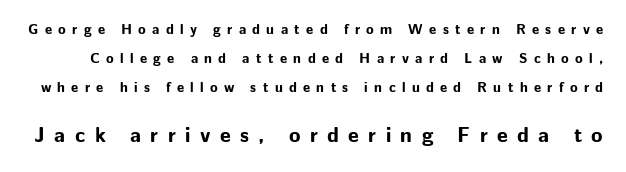
The image shows 21 px bold type, upright; set loose line spacing (2.06x), unusually wide letter spacing (+0.45 em), not underlined; the second (bottom) block is 1.5x larger.
